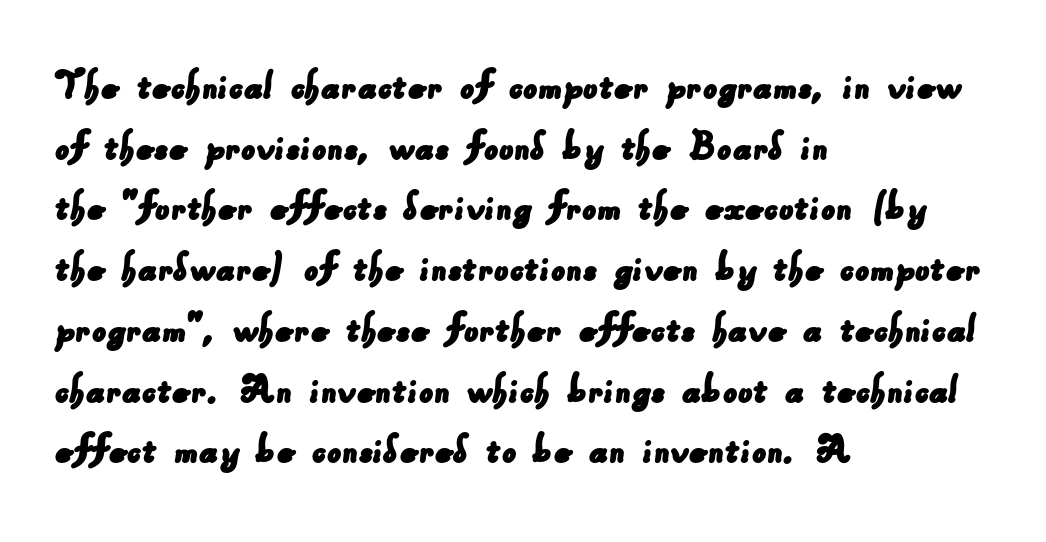
{"serif": "no", "width": "normal", "stroke_contrast": "low", "x_height": "small", "monospaced": "no", "underline": "no", "align": "left", "line_spacing": "normal", "line_spacing_ratio": 1.35, "letter_spacing": "normal", "letter_spacing_em": 0.0, "glyph_px": 45}
